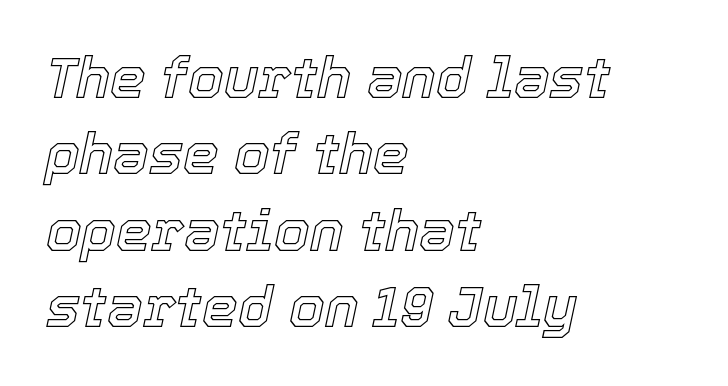
{"italic": "yes", "lean": "right", "slant_degrees": 12, "width": "normal", "x_height": "medium", "monospaced": "no", "underline": "no", "align": "left", "line_spacing": "normal", "line_spacing_ratio": 1.34, "letter_spacing": "normal", "letter_spacing_em": 0.0, "glyph_px": 57}
